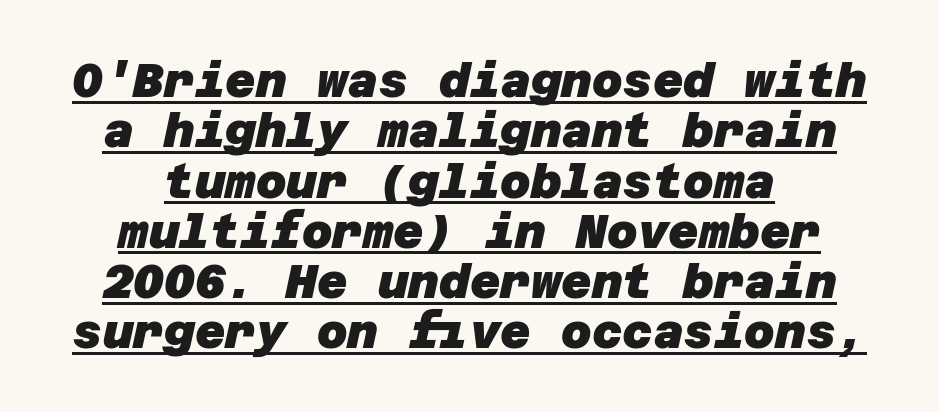
Caption: multi-line text, centered on the measure. There is no visible air inserted between adjacent glyphs. Each new line begins almost immediately beneath the previous one. The words here are underlined. Note: no serifs on the glyphs. These lines carry a lot of weight — the face is fully bold.
